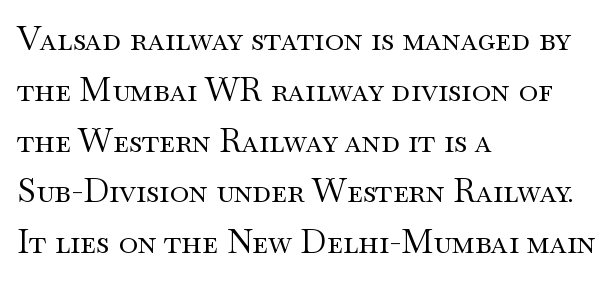
The image shows 33 px regular-weight, wide serif type, upright; set left-aligned, normal line spacing (1.54x), normal letter spacing, not underlined; medium stroke contrast and a small x-height.
